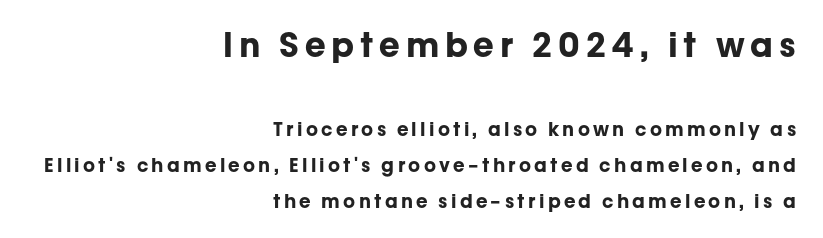
{"serif": "no", "italic": "no", "bold": "yes", "weight": "bold", "width": "normal", "stroke_contrast": "low", "x_height": "medium", "monospaced": "no", "underline": "no", "align": "right", "line_spacing": "loose", "line_spacing_ratio": 1.9, "larger_block": "first", "size_ratio": 1.79, "glyph_px": 34}
